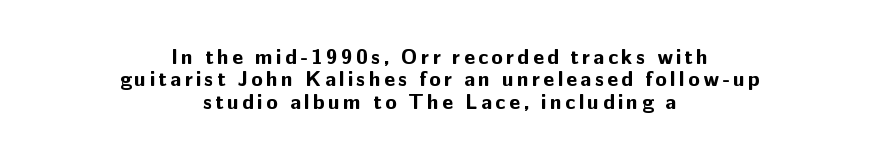
The typesetter chose a symmetrical, centered arrangement here. Type without underlining. Interline gaps are noticeably narrow in this sample. Posture: straight, roman, zero tilt. Typesetter's note: full bold, strokes at maximum text heaviness.
